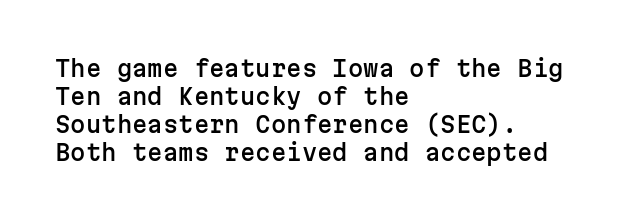
Q: Is the text italic (slanted)? A: No, it is upright.
Q: Is the text underlined? A: No.
Q: How is the paragraph aligned? A: Left-aligned.
Q: Is the spacing between letters normal or unusually wide? A: Normal.
Q: Is the spacing between lines tight, normal or loose? A: Normal.
